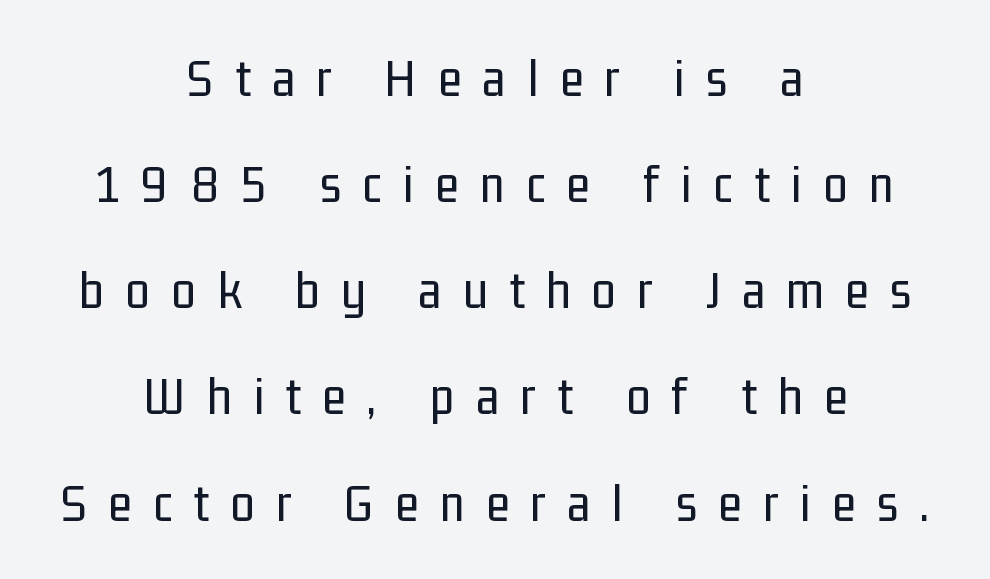
The image shows 55 px regular-weight, condensed sans-serif type, upright; set centered, loose line spacing (1.93x), unusually wide letter spacing (+0.39 em), not underlined; low stroke contrast and a medium x-height.
